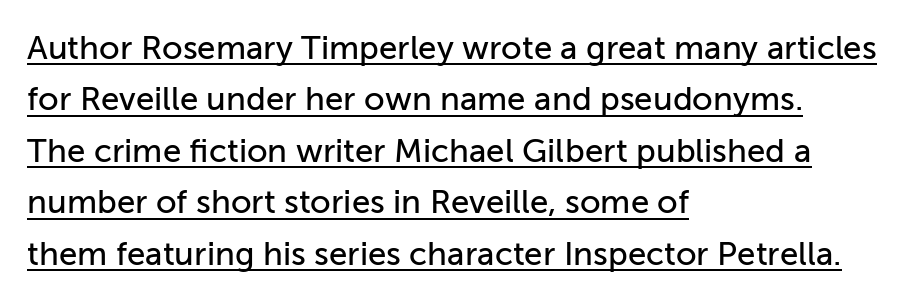
Rows of type keep a routine distance in the vertical direction. To sum up the face: it is a sans, with no serifs. Where is the straight margin? On the left. The horizontal fit of the characters is conventional and even.
